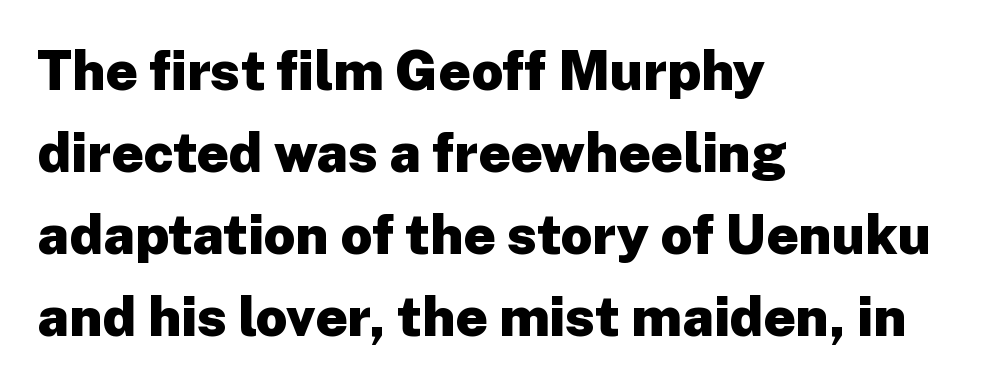
The image shows 55 px heavy sans-serif type, upright; set left-aligned, normal line spacing (1.49x), normal letter spacing, not underlined; low stroke contrast and a medium x-height.
